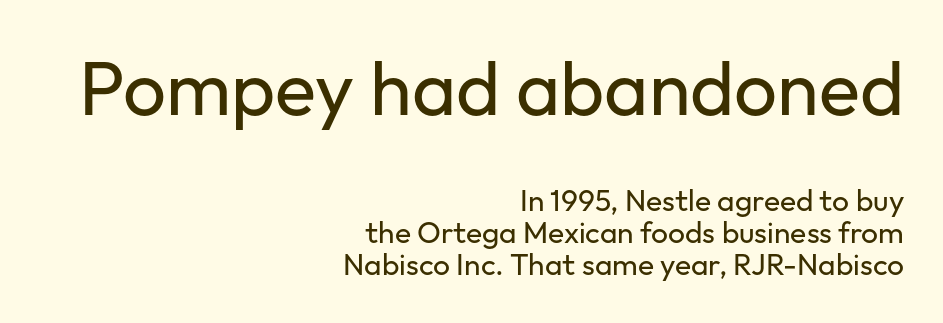
Students, observe: this is what under-led, compact text looks like. The passage shown is typed in a proportional face where columns would drift. The glyphs in this specimen are sans serif. The horizontal fit of the characters is conventional and even. Type without underlining. In terms of posture, this sample is upright.
